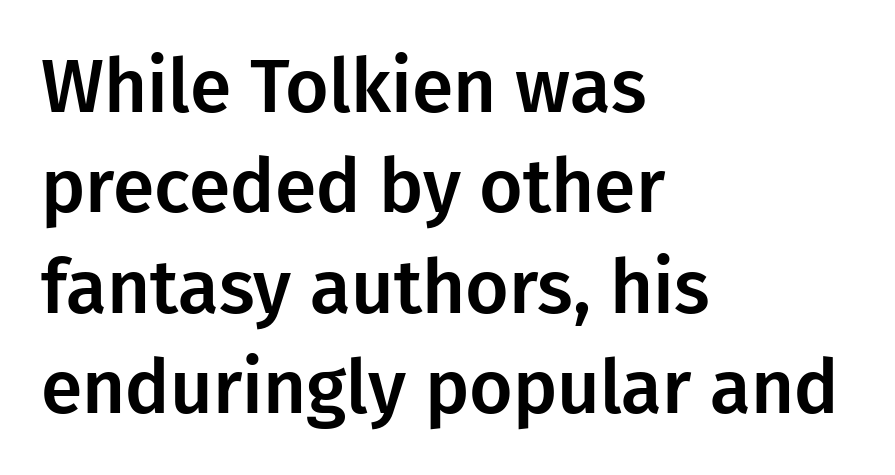
Q: Is the text italic (slanted)? A: No, it is upright.
Q: Is the typeface a serif or a sans-serif typeface? A: Sans-serif.
Q: Is the text underlined? A: No.
Q: How is the paragraph aligned? A: Left-aligned.
Q: Is the spacing between letters normal or unusually wide? A: Normal.
Q: Is the spacing between lines tight, normal or loose? A: Normal.
Q: Width (condensed, normal, or wide)? A: Normal.
Q: Stroke contrast? A: Low.
Q: x-height? A: Medium.
Q: Monospaced? A: No.
